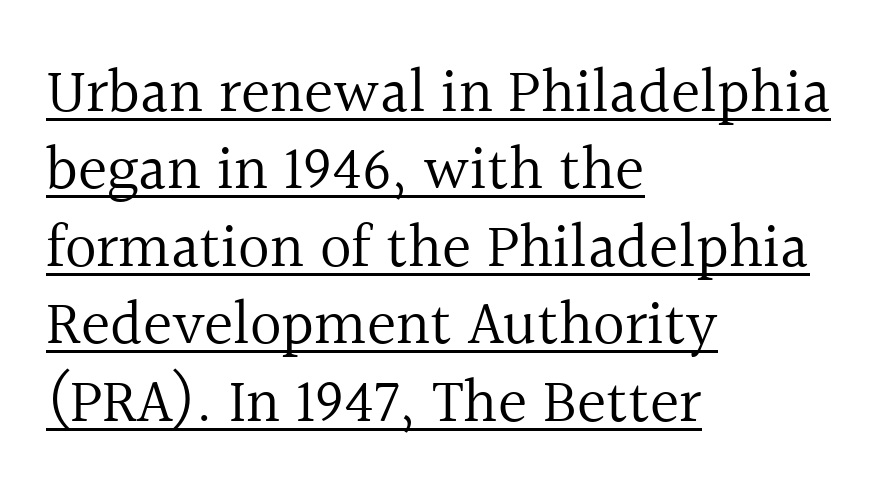
{"serif": "yes", "italic": "no", "bold": "no", "weight": "regular", "width": "normal", "x_height": "medium", "monospaced": "no", "underline": "yes", "align": "left", "line_spacing": "normal", "line_spacing_ratio": 1.25, "letter_spacing": "normal", "letter_spacing_em": 0.0, "glyph_px": 62}
